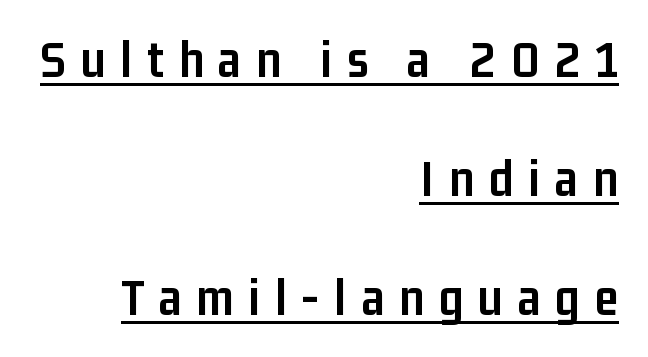
The image shows 53 px semibold, condensed sans-serif type, upright; set right-aligned, loose line spacing (2.25x), unusually wide letter spacing (+0.28 em), underlined; low stroke contrast and a medium x-height.
